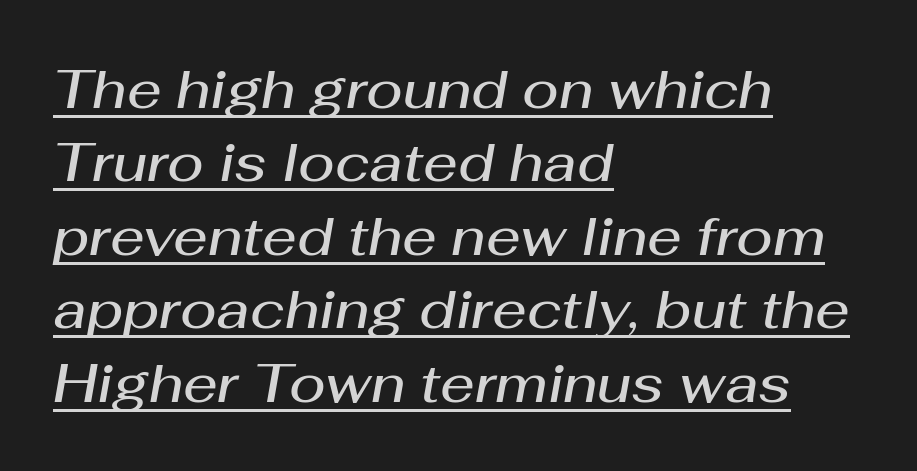
Q: Is the text bold? A: Semi-bold.
Q: Is the text italic (slanted)? A: Yes, it leans right by about 10 degrees.
Q: Is the text underlined? A: Yes.
Q: How is the paragraph aligned? A: Left-aligned.
Q: Is the spacing between letters normal or unusually wide? A: Normal.
Q: Is the spacing between lines tight, normal or loose? A: Normal.
Q: Width (condensed, normal, or wide)? A: Normal.
Q: Stroke contrast? A: Medium.
Q: x-height? A: Medium.
Q: Monospaced? A: No.
